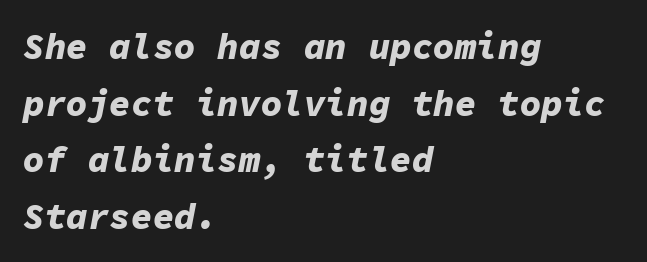
Monospaced: the letters line up in strict vertical columns. In terms of leading, this rendering sits right in the middle. The passage shown leans; its letterforms are oblique. Students, note that the glyphs here touch the page at normal intervals.
